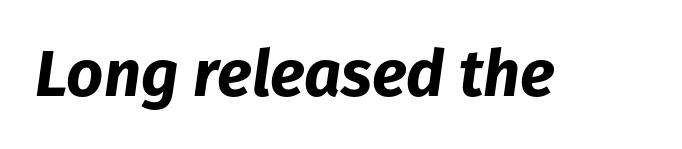
Q: Is the text bold? A: Yes.
Q: Is the text italic (slanted)? A: Yes, it leans right by about 8 degrees.
Q: Is the text underlined? A: No.
Q: Is the spacing between letters normal or unusually wide? A: Normal.
Q: Width (condensed, normal, or wide)? A: Normal.
Q: Stroke contrast? A: Low.
Q: x-height? A: Medium.
Q: Monospaced? A: No.
